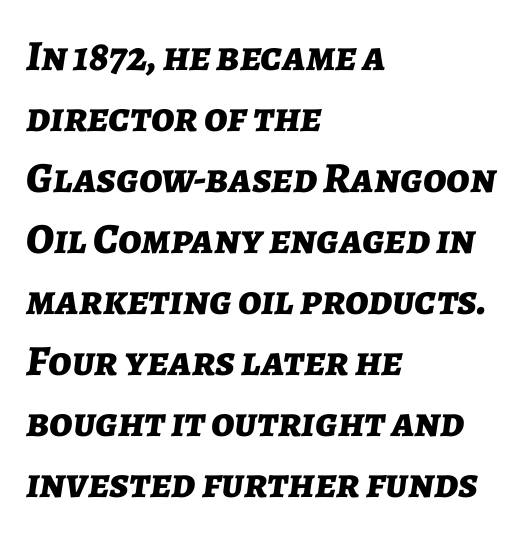
The image shows 43 px bold type, italic (leaning right); set left-aligned, normal line spacing (1.42x), normal letter spacing, not underlined; low stroke contrast and a medium x-height.
